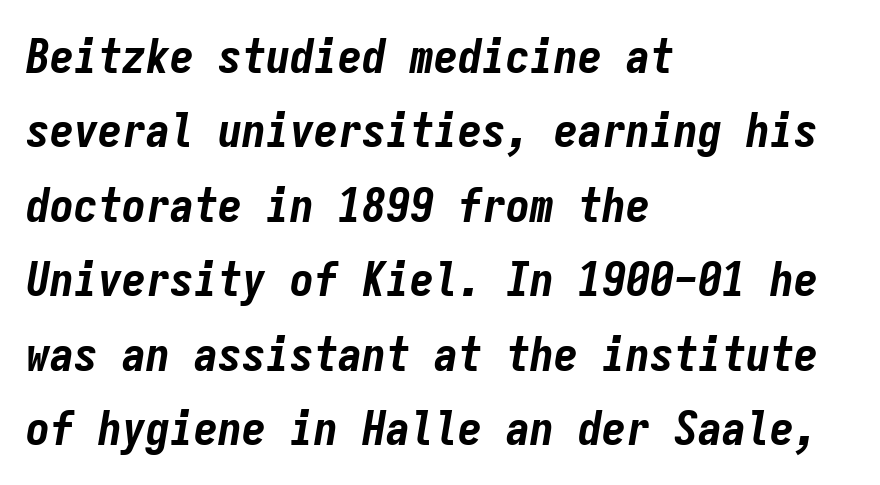
Do the characters align in a grid? Yes, the font is monospaced. A normal amount of white space separates one row of letters from the next. A bare baseline throughout the passage. All the whitespace from short lines collects on the right. This is heavy type, rendered in bold.
